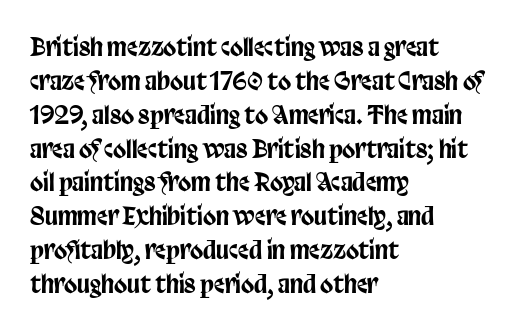
Q: Is the text italic (slanted)? A: No, it is upright.
Q: Is the text underlined? A: No.
Q: How is the paragraph aligned? A: Left-aligned.
Q: Is the spacing between letters normal or unusually wide? A: Normal.
Q: Is the spacing between lines tight, normal or loose? A: Normal.
